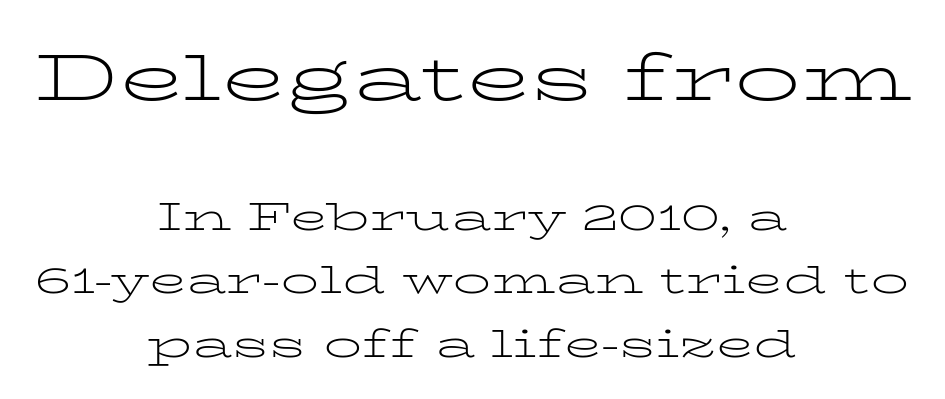
The strip under each line holds only bare page. No extra ink here — the face is not bold. Whoever set this made the first block the dominant, larger element. Successive baselines arrive at the customary interval. Which margin do the lines hug? Neither — every line sits in the middle. Nobody touched the tracking dial on this one.
